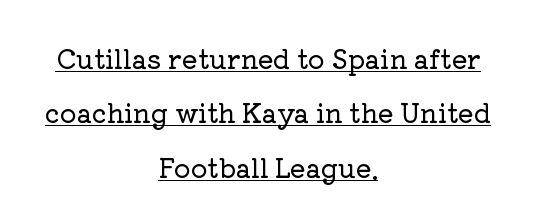
The image shows 26 px text type, upright; set centered, loose line spacing (2.09x), normal letter spacing, underlined.
